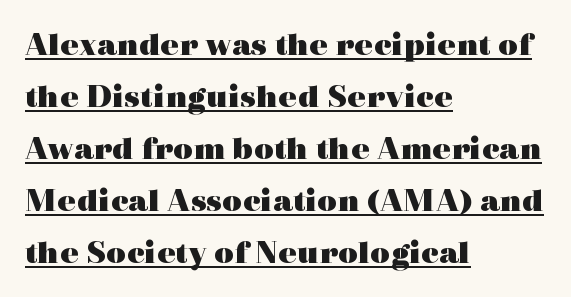
The image shows 34 px heavy, wide serif type, upright; set left-aligned, normal line spacing (1.53x), normal letter spacing, underlined; a medium x-height.
